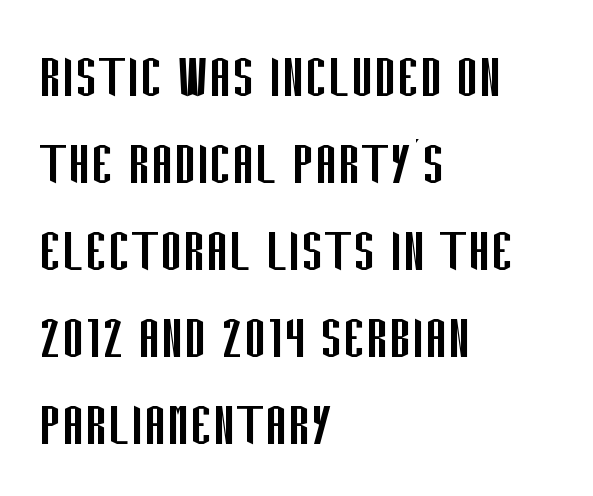
The image shows 68 px regular-weight, condensed sans-serif type, upright; set left-aligned, normal line spacing (1.28x), normal letter spacing, not underlined; low stroke contrast and a large x-height.
